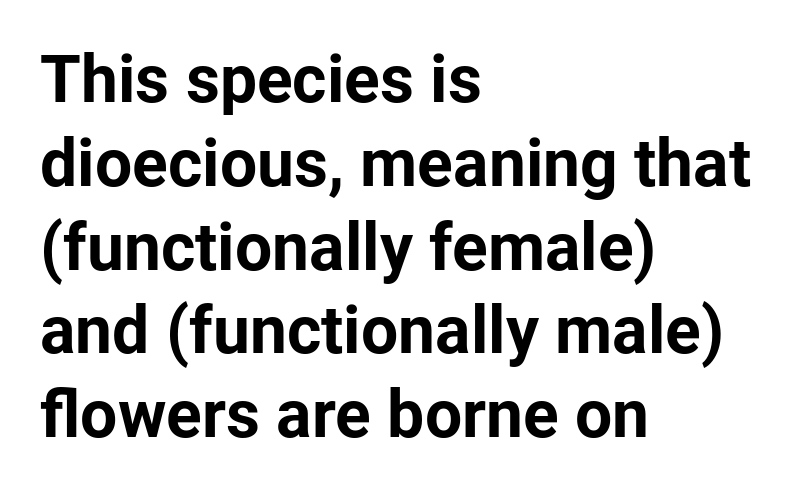
Is this a fixed-width face? No — the glyphs have proportional, varying widths. This sample is left-justified, so line endings fall wherever the words run out. How are the letters spaced? Ordinarily, with no added tracking. Is this a sans? Yes — the strokes have no serifs.
